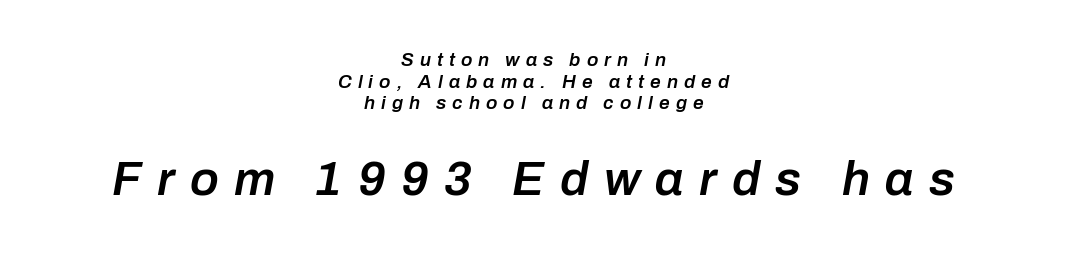
Q: Is the text bold? A: Semi-bold.
Q: Is the text italic (slanted)? A: Yes, it leans right by about 10 degrees.
Q: Is the text underlined? A: No.
Q: How is the paragraph aligned? A: Centered.
Q: Is the spacing between letters normal or unusually wide? A: Unusually wide.
Q: Is the spacing between lines tight, normal or loose? A: Tight.
Q: Which block of text is set in a larger size, the first (top) or the second (bottom)? A: The second (bottom) one.
Q: Width (condensed, normal, or wide)? A: Normal.
Q: Stroke contrast? A: Low.
Q: x-height? A: Medium.
Q: Monospaced? A: No.
